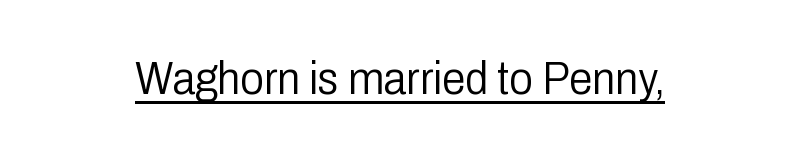
{"serif": "no", "italic": "no", "bold": "no", "weight": "light", "width": "condensed", "stroke_contrast": "low", "x_height": "medium", "monospaced": "no", "underline": "yes", "letter_spacing": "normal", "letter_spacing_em": 0.0, "glyph_px": 47}
